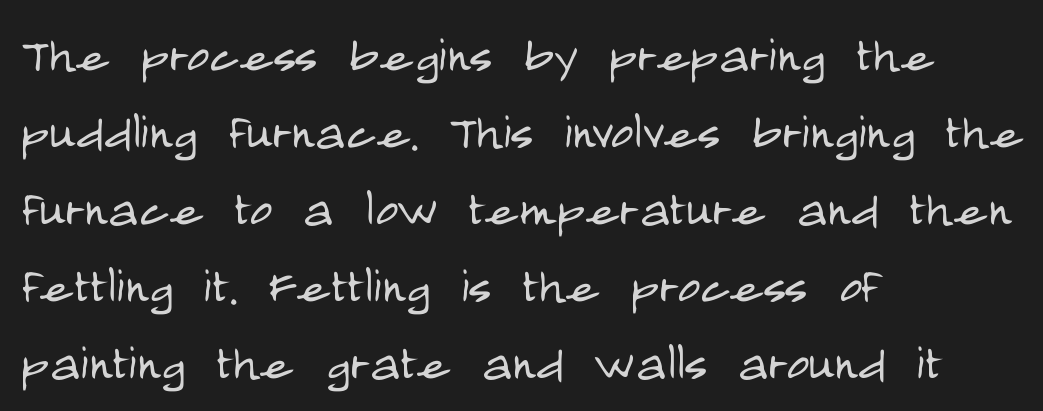
Q: Is the text bold? A: No.
Q: Is the text italic (slanted)? A: No, it is upright.
Q: Is the typeface a serif or a sans-serif typeface? A: Sans-serif.
Q: Is the text underlined? A: No.
Q: How is the paragraph aligned? A: Left-aligned.
Q: Is the spacing between letters normal or unusually wide? A: Normal.
Q: Width (condensed, normal, or wide)? A: Condensed.
Q: Stroke contrast? A: Low.
Q: x-height? A: Large.
Q: Monospaced? A: No.
